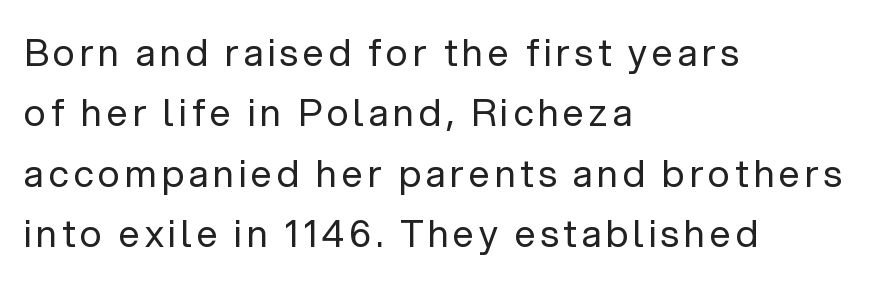
Is the stroke heavy? The answer is a plain regular-or-lighter. Rule under the text: the space is simply empty. Designer's note — italics off, roman on. In terms of letterform style, serifs are entirely absent. Horizontally, the lines are justified to the leading edge only. This sample has the flowing, uneven cadence of proportional lettering.
